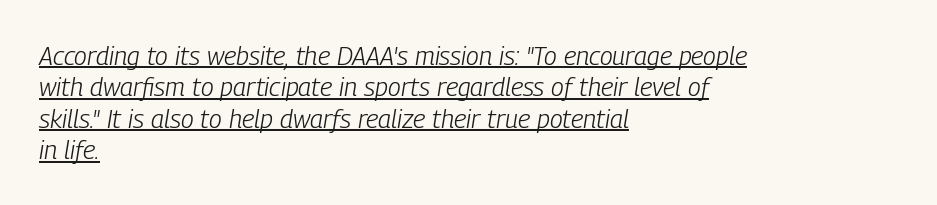
The image shows 26 px text type, italic (leaning right); set left-aligned, line spacing 1.21x, normal letter spacing, underlined.
